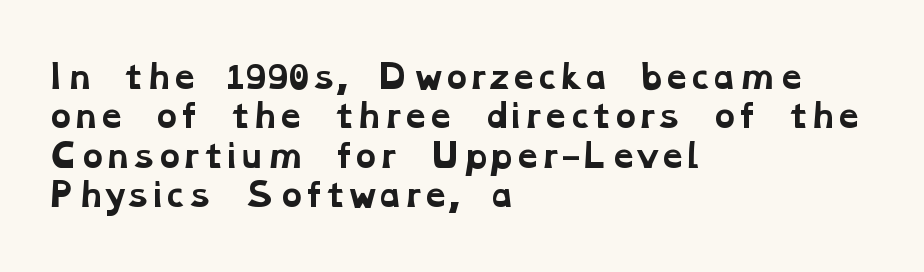
This rendering features lettering with no underline. Character widths vary here, with narrow letters taking less room than wide ones. The gaps between neighbouring characters are ordinary and unremarkable. Which margin do the lines hug? The left one — the right edge is uneven. Look at the bottom of the vertical strokes: they flare into serifs here. Bold? Absolutely — the strokes are thick and heavy.
